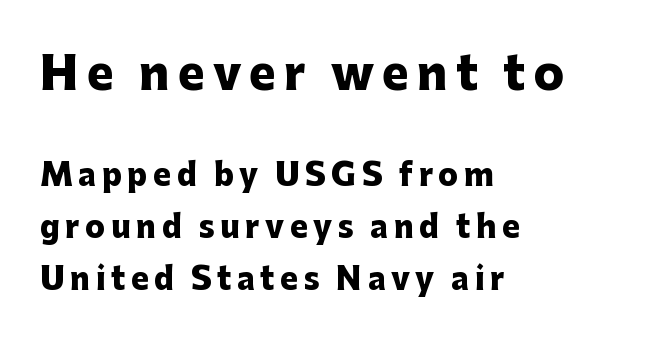
Letters rest on an invisible, unmarked baseline. These words are printed bold, with thick strokes throughout. Is there any slant? The stems are plumb. Do the characters align in a grid? No, the font is proportional.
